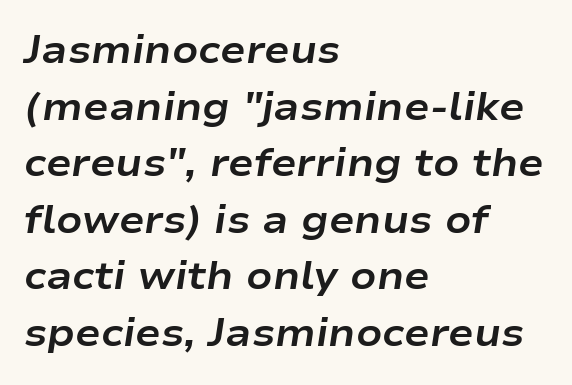
Q: Is the text bold? A: Yes.
Q: Is the text italic (slanted)? A: Yes, it leans right by about 9 degrees.
Q: Is the text underlined? A: No.
Q: How is the paragraph aligned? A: Left-aligned.
Q: Is the spacing between letters normal or unusually wide? A: Normal.
Q: Is the spacing between lines tight, normal or loose? A: Normal.
Q: Width (condensed, normal, or wide)? A: Wide.
Q: Stroke contrast? A: Low.
Q: x-height? A: Medium.
Q: Monospaced? A: No.
